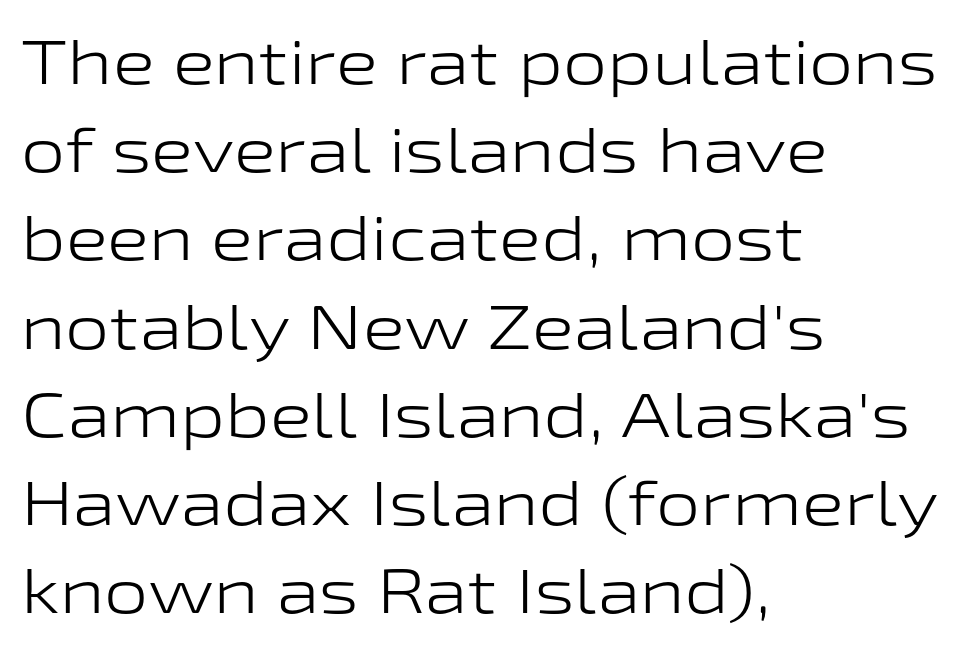
{"serif": "no", "italic": "no", "bold": "no", "weight": "light", "width": "wide", "stroke_contrast": "low", "x_height": "medium", "monospaced": "no", "underline": "no", "align": "left", "line_spacing": "normal", "line_spacing_ratio": 1.4, "letter_spacing": "normal", "letter_spacing_em": 0.0, "glyph_px": 63}
